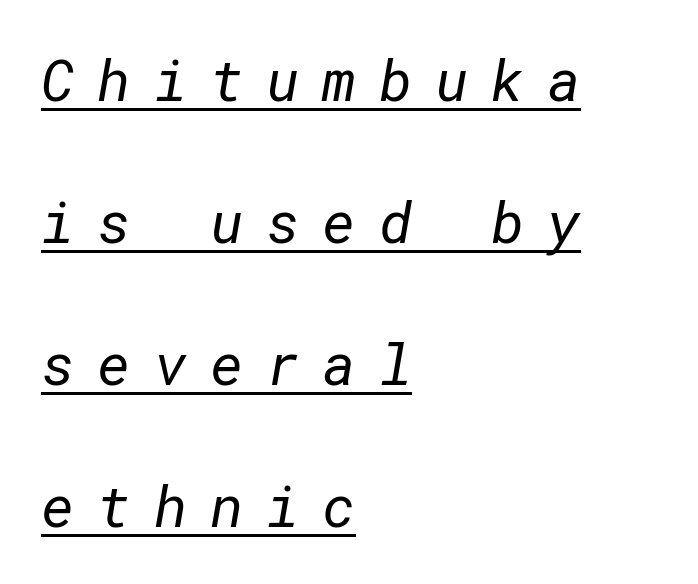
The image shows 57 px regular-weight sans-serif type; set left-aligned, loose line spacing (2.49x), unusually wide letter spacing (+0.4 em), underlined; low stroke contrast and a medium x-height.
